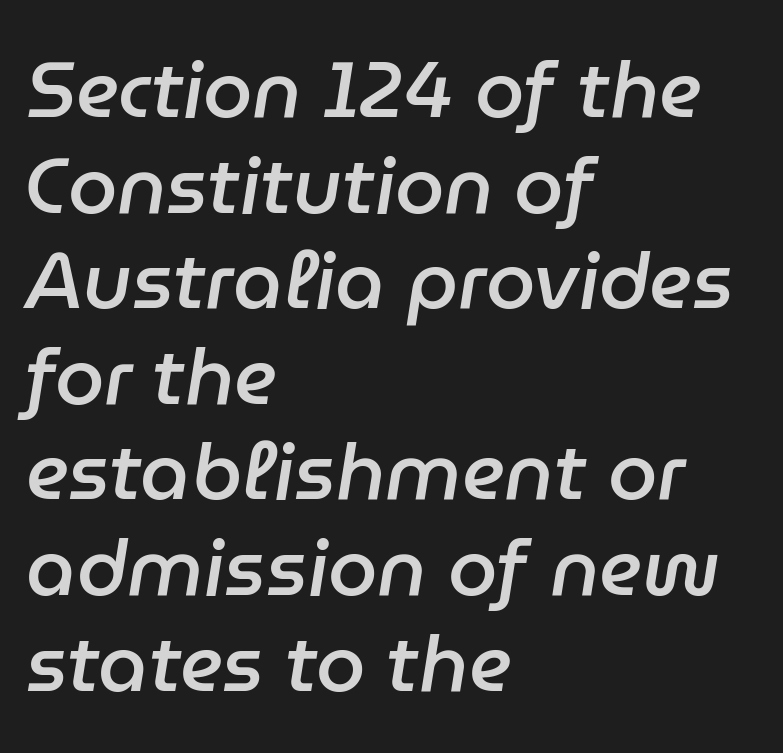
Q: Is the text bold? A: Semi-bold.
Q: Is the text italic (slanted)? A: Yes, it leans right by about 9 degrees.
Q: Is the text underlined? A: No.
Q: How is the paragraph aligned? A: Left-aligned.
Q: Is the spacing between letters normal or unusually wide? A: Normal.
Q: Width (condensed, normal, or wide)? A: Normal.
Q: Stroke contrast? A: Low.
Q: x-height? A: Medium.
Q: Monospaced? A: No.
